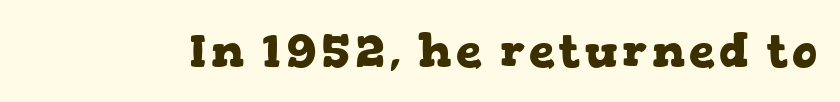
{"serif": "yes", "italic": "no", "bold": "yes", "weight": "heavy", "width": "wide", "stroke_contrast": "low", "x_height": "medium", "monospaced": "no", "underline": "no", "glyph_px": 46}
